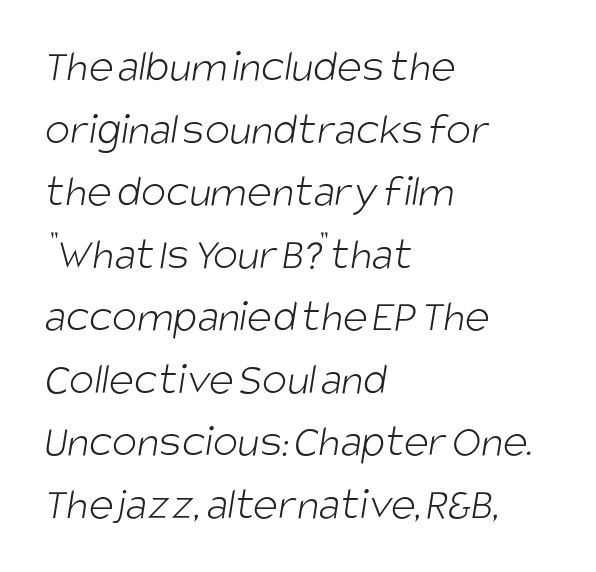
{"serif": "no", "bold": "no", "weight": "light", "width": "condensed", "stroke_contrast": "low", "x_height": "large", "monospaced": "no", "underline": "no", "align": "left", "line_spacing": "normal", "line_spacing_ratio": 1.33, "letter_spacing": "normal", "letter_spacing_em": 0.0, "glyph_px": 47}
